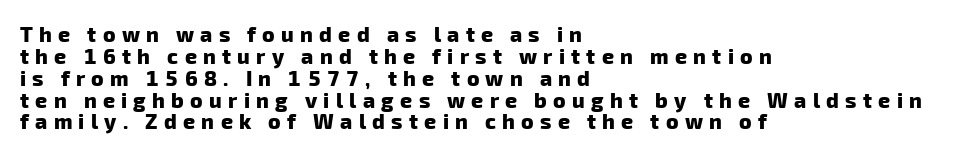
{"bold": "yes", "underline": "no", "align": "left", "line_spacing": "tight", "line_spacing_ratio": 1.04, "letter_spacing": "wide", "letter_spacing_em": 0.3, "glyph_px": 21}
